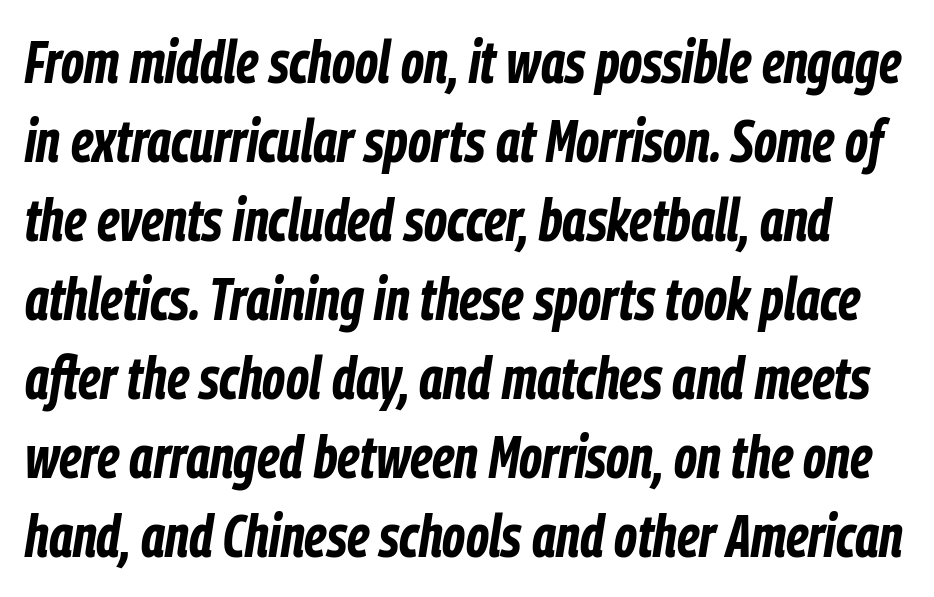
Q: Is the text bold? A: Yes.
Q: Is the text italic (slanted)? A: Yes, it leans right by about 9 degrees.
Q: Is the text underlined? A: No.
Q: Is the spacing between letters normal or unusually wide? A: Normal.
Q: Is the spacing between lines tight, normal or loose? A: Normal.
Q: Width (condensed, normal, or wide)? A: Condensed.
Q: Stroke contrast? A: Low.
Q: x-height? A: Medium.
Q: Monospaced? A: No.
